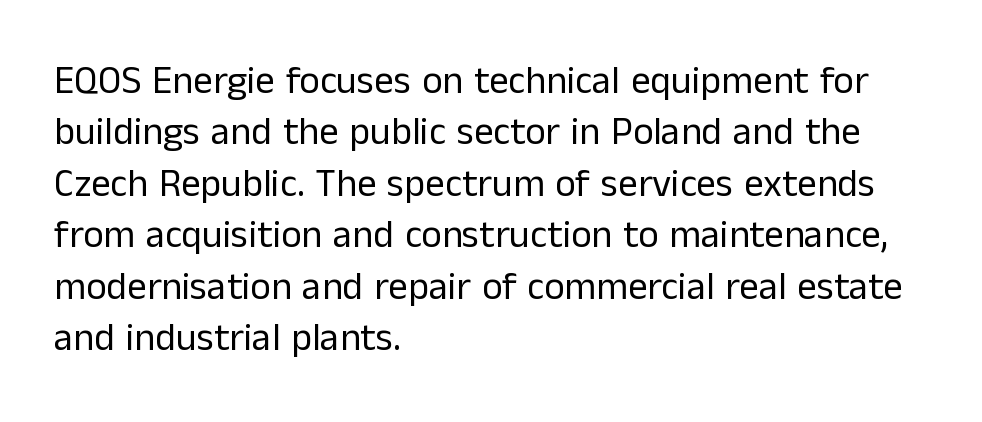
The image shows 39 px regular-weight sans-serif type, upright; set left-aligned, normal line spacing (1.32x), normal letter spacing, not underlined; low stroke contrast and a medium x-height.
